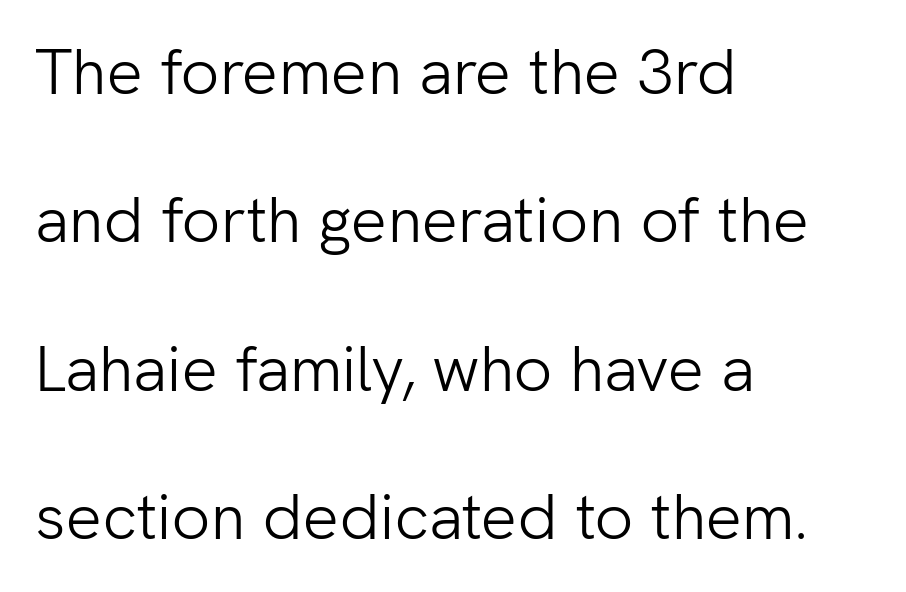
Q: Is the text bold? A: No.
Q: Is the text italic (slanted)? A: No, it is upright.
Q: Is the typeface a serif or a sans-serif typeface? A: Sans-serif.
Q: Is the text underlined? A: No.
Q: How is the paragraph aligned? A: Left-aligned.
Q: Is the spacing between letters normal or unusually wide? A: Normal.
Q: Is the spacing between lines tight, normal or loose? A: Loose.
Q: Width (condensed, normal, or wide)? A: Normal.
Q: Stroke contrast? A: Low.
Q: x-height? A: Medium.
Q: Monospaced? A: No.
